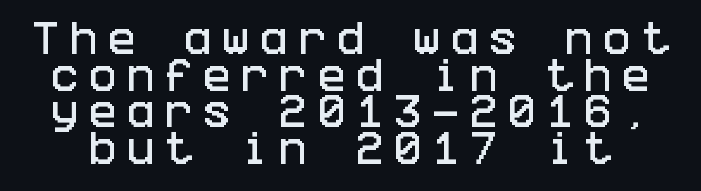
Q: Is the text italic (slanted)? A: No, it is upright.
Q: Is the typeface a serif or a sans-serif typeface? A: Sans-serif.
Q: Is the text underlined? A: No.
Q: Is the spacing between letters normal or unusually wide? A: Unusually wide.
Q: Is the spacing between lines tight, normal or loose? A: Tight.
Q: Width (condensed, normal, or wide)? A: Condensed.
Q: Stroke contrast? A: Low.
Q: x-height? A: Large.
